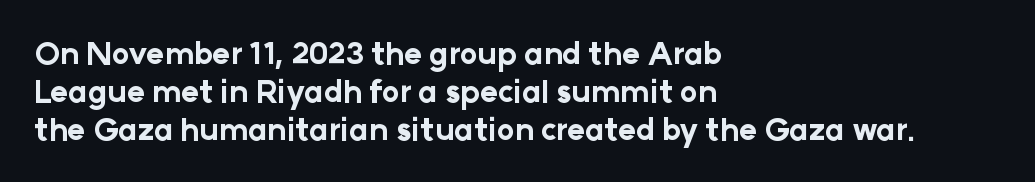
Q: Is the text bold? A: Yes.
Q: Is the text italic (slanted)? A: No, it is upright.
Q: Is the typeface a serif or a sans-serif typeface? A: Sans-serif.
Q: Is the text underlined? A: No.
Q: How is the paragraph aligned? A: Left-aligned.
Q: Is the spacing between letters normal or unusually wide? A: Normal.
Q: Is the spacing between lines tight, normal or loose? A: Normal.
Q: Width (condensed, normal, or wide)? A: Normal.
Q: Stroke contrast? A: Low.
Q: x-height? A: Medium.
Q: Monospaced? A: No.
